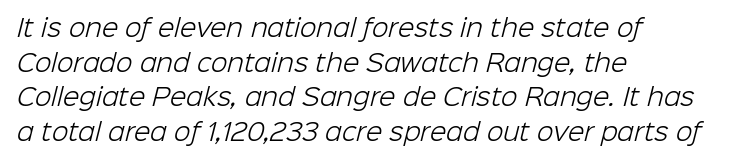
The gaps between neighbouring characters are ordinary and unremarkable. Weight class: somewhere from thin through regular. Letters rest on an invisible, unmarked baseline. In terms of leading, this rendering sits right in the middle. Casual observation: everything's shoved over to the left.
